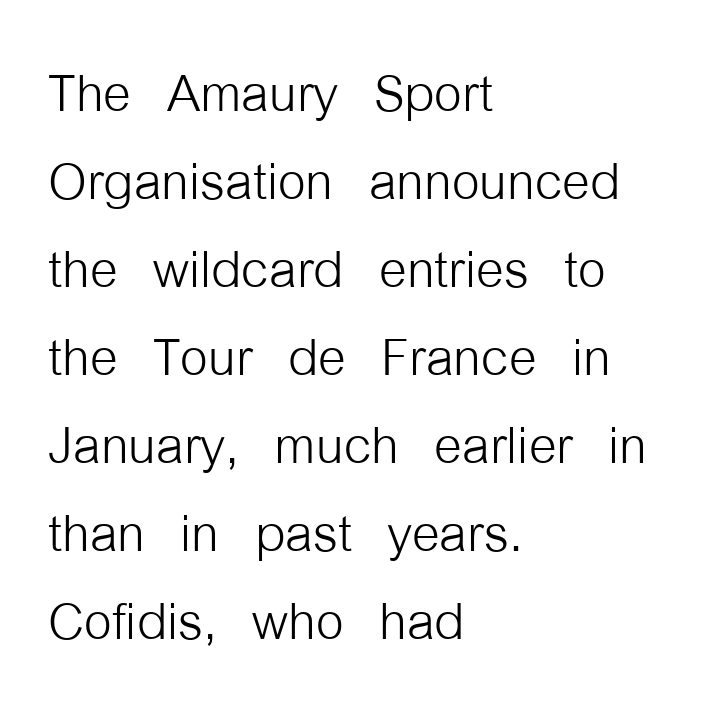
Q: Is the text bold? A: No.
Q: Is the text italic (slanted)? A: No, it is upright.
Q: Is the typeface a serif or a sans-serif typeface? A: Sans-serif.
Q: Is the text underlined? A: No.
Q: How is the paragraph aligned? A: Left-aligned.
Q: Is the spacing between letters normal or unusually wide? A: Normal.
Q: Width (condensed, normal, or wide)? A: Condensed.
Q: Stroke contrast? A: Low.
Q: x-height? A: Medium.
Q: Monospaced? A: No.
